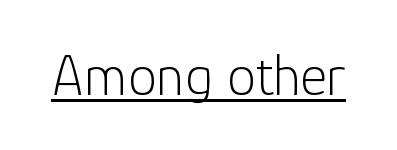
Q: Is the text bold? A: No.
Q: Is the text italic (slanted)? A: No, it is upright.
Q: Is the typeface a serif or a sans-serif typeface? A: Sans-serif.
Q: Is the text underlined? A: Yes.
Q: Is the spacing between letters normal or unusually wide? A: Normal.
Q: Width (condensed, normal, or wide)? A: Normal.
Q: Stroke contrast? A: Low.
Q: x-height? A: Medium.
Q: Monospaced? A: No.
